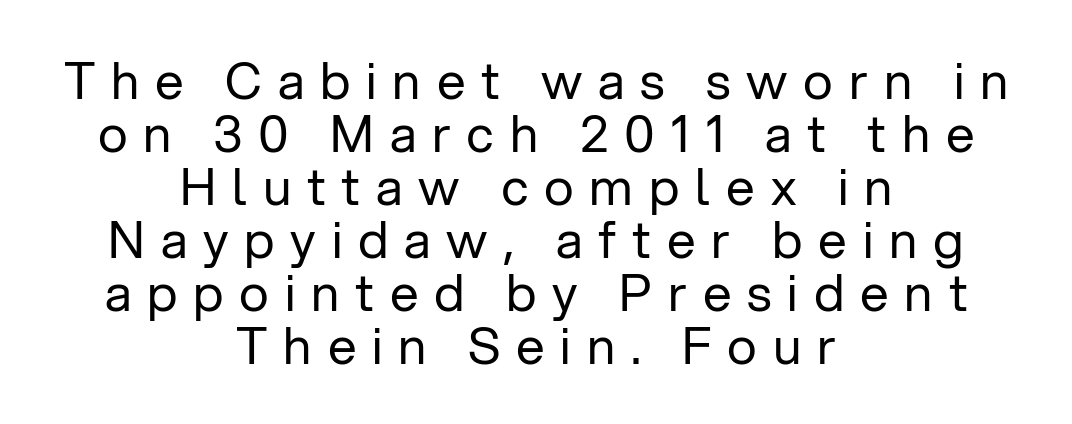
The space beneath each line is pristine and unruled. Each letter keeps its own natural width here, so spacing adapts to shape. This block would grow much taller if given ordinary leading; it's compressed now. Is this a heavy cut? Hardly; it is regular or lighter.
